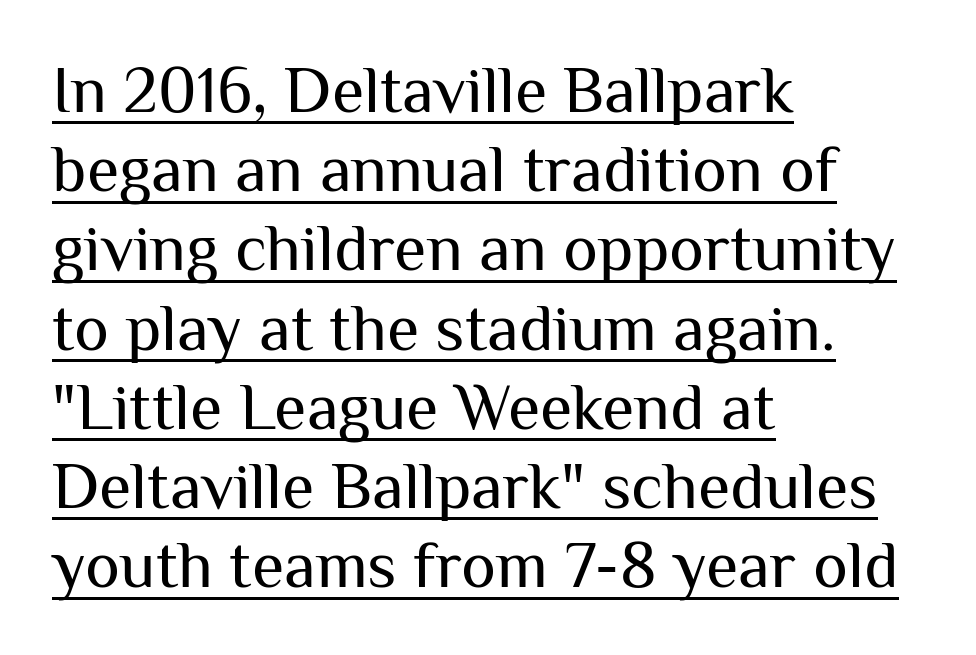
The image shows 66 px regular-weight sans-serif type, upright; set left-aligned, line spacing 1.2x, normal letter spacing, underlined; medium stroke contrast and a medium x-height.
